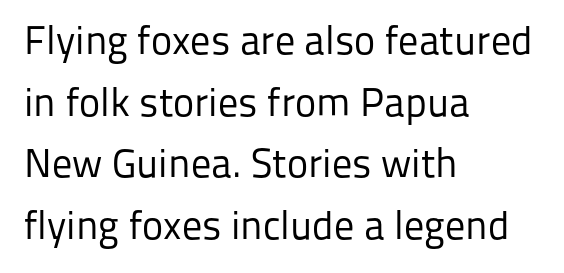
Q: Is the text bold? A: No.
Q: Is the text italic (slanted)? A: No, it is upright.
Q: Is the typeface a serif or a sans-serif typeface? A: Sans-serif.
Q: Is the text underlined? A: No.
Q: How is the paragraph aligned? A: Left-aligned.
Q: Is the spacing between letters normal or unusually wide? A: Normal.
Q: Is the spacing between lines tight, normal or loose? A: Normal.
Q: Width (condensed, normal, or wide)? A: Normal.
Q: Stroke contrast? A: Low.
Q: x-height? A: Medium.
Q: Monospaced? A: No.
